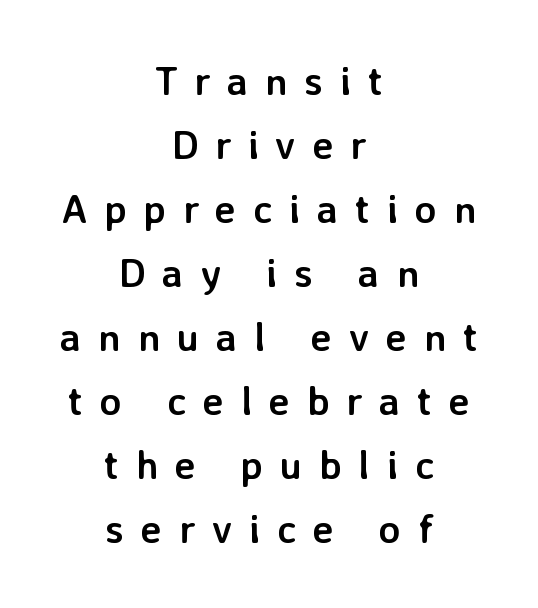
The passage shown is typed in a proportional face where columns would drift. The rendering inserts visible extra space after every character. When letters stand straight like this, we call the style roman or upright. Emphasis by weight is at full strength: bold. The lines in this sample share a center point and differ in where they start and stop.
